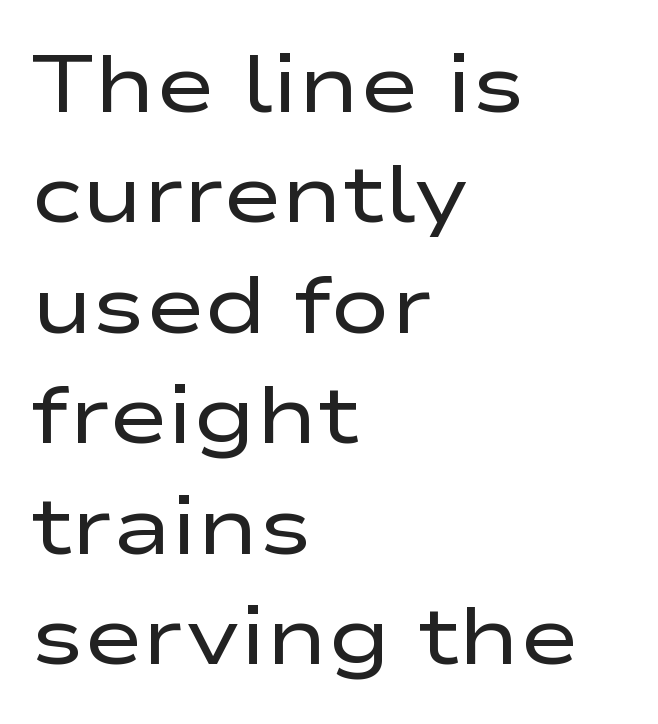
Think of a printed novel: that variable character pitch is what you see here. Grotesque or geometric, the face here clearly has no serifs. A typesetter would call this leading conventional body-copy spacing. Letters have the restrained weight of plain body copy at most.
